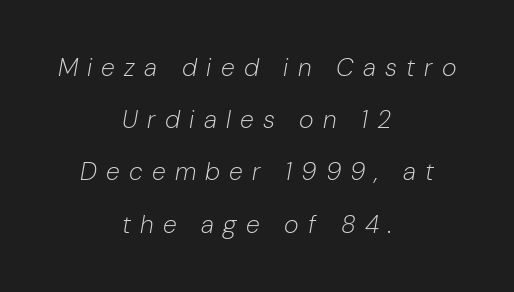
Compared with typical body copy, the letter spacing here is much looser. This rendering uses center alignment, leaving both contours irregular but symmetric. Check the space under the baseline: it is left empty. Each new line begins a long way beneath the previous one. Caption: face not bold, strokes unweighted. In terms of posture, this sample is oblique.
